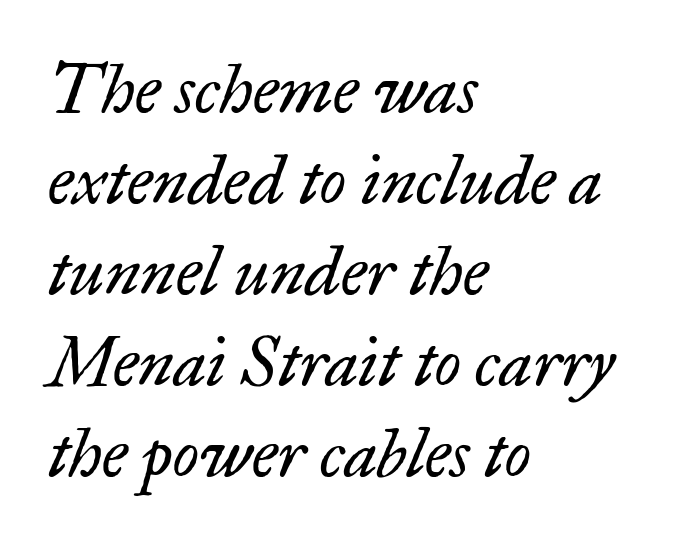
{"serif": "yes", "italic": "yes", "lean": "right", "slant_degrees": 17, "bold": "no", "weight": "regular", "width": "normal", "stroke_contrast": "low", "x_height": "small", "monospaced": "no", "underline": "no", "align": "left", "line_spacing": "normal", "line_spacing_ratio": 1.34, "letter_spacing": "normal", "letter_spacing_em": 0.0, "glyph_px": 68}
